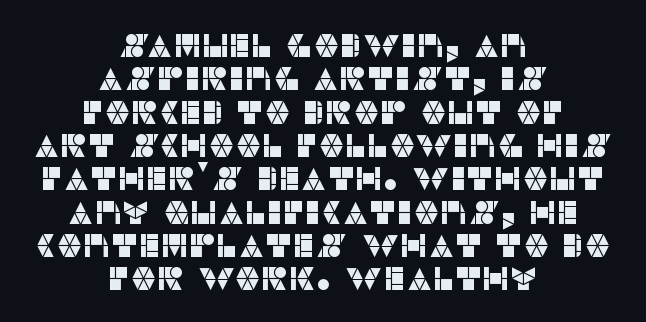
Q: Is the text italic (slanted)? A: No, it is upright.
Q: Is the typeface a serif or a sans-serif typeface? A: Sans-serif.
Q: Is the text underlined? A: No.
Q: How is the paragraph aligned? A: Centered.
Q: Is the spacing between letters normal or unusually wide? A: Normal.
Q: Is the spacing between lines tight, normal or loose? A: Tight.
Q: Width (condensed, normal, or wide)? A: Normal.
Q: Stroke contrast? A: Low.
Q: x-height? A: Large.
Q: Monospaced? A: No.
